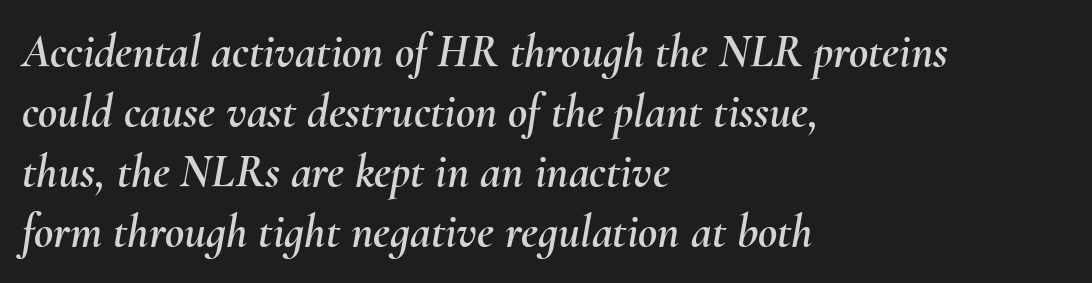
Varying glyph widths throughout — classic text-font behaviour. The ragged edge is on the right, which tells us the setting is flush left. Characters follow at the spacing the type designer built in. This sample uses an oblique cut, with every glyph tilted off the vertical. Only glyphs here, with clear space below each row.
